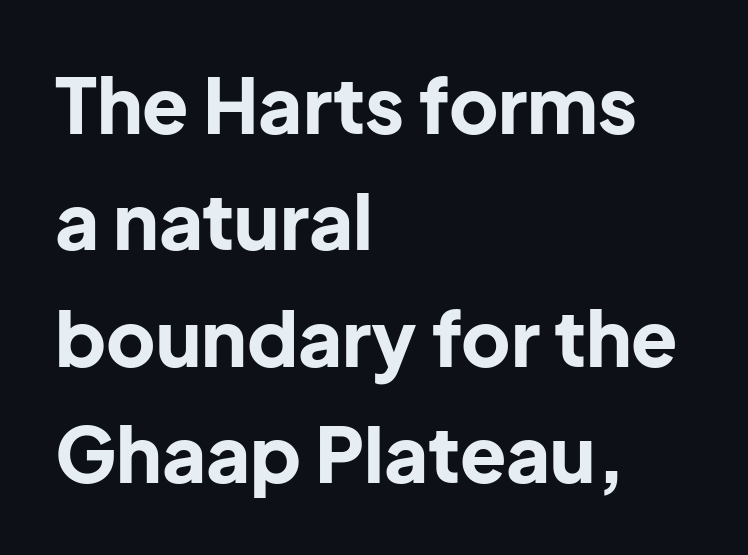
The image shows 76 px bold sans-serif type, upright; set left-aligned, normal line spacing (1.53x), normal letter spacing, not underlined; low stroke contrast and a medium x-height.
